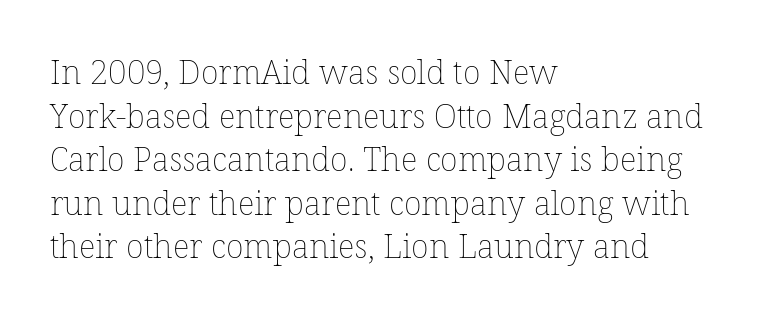
Casual observation: everything's shoved over to the left. Is there any slant? The stems are plumb. Honestly, there is no underline to notice here at all. Stroke mass is kept to a normal reading level or below. Do the characters align in a grid? No, the font is proportional. Normally led — the rows are evenly, conventionally spaced.
